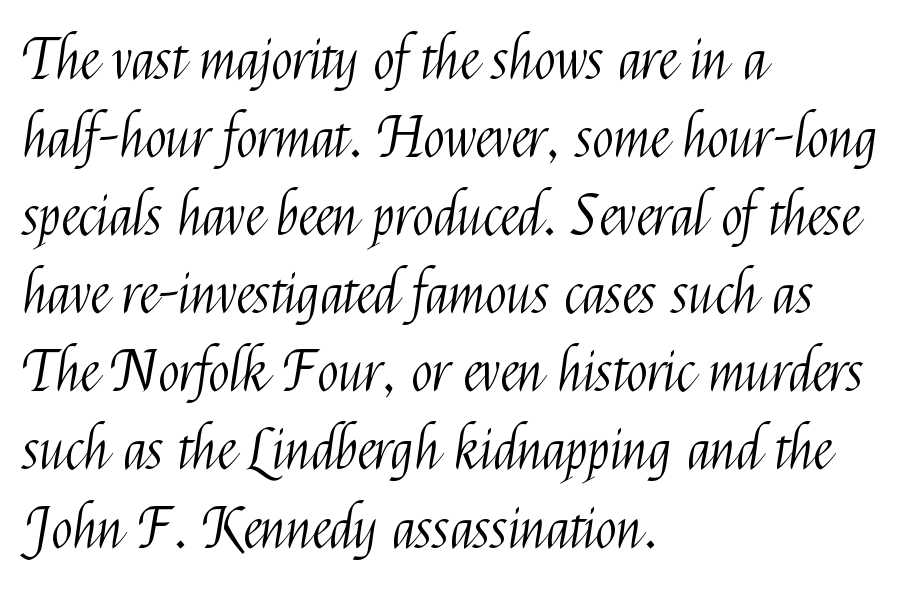
The image shows 57 px light, condensed sans-serif type; set left-aligned, normal line spacing (1.37x), normal letter spacing, not underlined; medium stroke contrast and a medium x-height.
